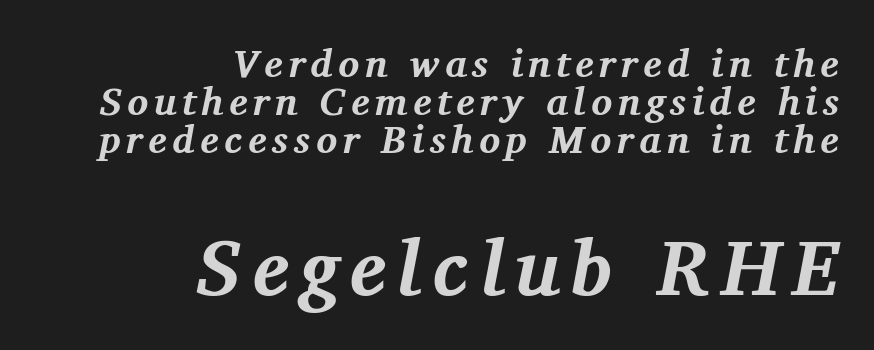
Q: Is the text bold? A: Yes.
Q: Is the text italic (slanted)? A: Yes, it leans right by about 11 degrees.
Q: Is the typeface a serif or a sans-serif typeface? A: Serif.
Q: Is the text underlined? A: No.
Q: How is the paragraph aligned? A: Right-aligned.
Q: Is the spacing between lines tight, normal or loose? A: Tight.
Q: Which block of text is set in a larger size, the first (top) or the second (bottom)? A: The second (bottom) one.
Q: Width (condensed, normal, or wide)? A: Normal.
Q: Stroke contrast? A: Medium.
Q: x-height? A: Medium.
Q: Monospaced? A: No.
